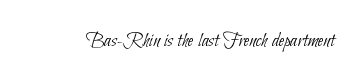
Q: Is the text bold? A: No.
Q: Is the text underlined? A: No.
Q: Is the spacing between letters normal or unusually wide? A: Normal.
